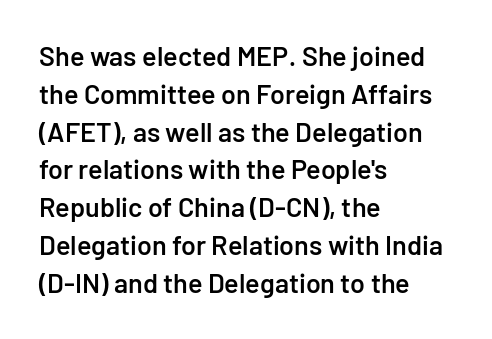
The image shows 27 px text type, upright; set left-aligned, normal line spacing (1.4x), normal letter spacing, not underlined.
